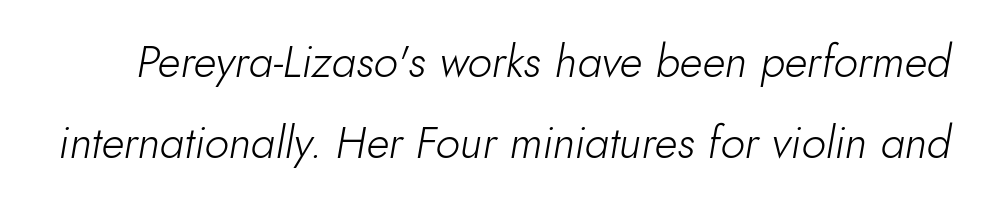
What stands out about the letter spacing? Nothing — it is the standard amount. You could not count columns in this text — the font is proportionally spaced. Stems here are at most as thick as an everyday book face. The text carries the slant typical of an italic or oblique font. The glyphs are unaccompanied by any horizontal stroke below them.
